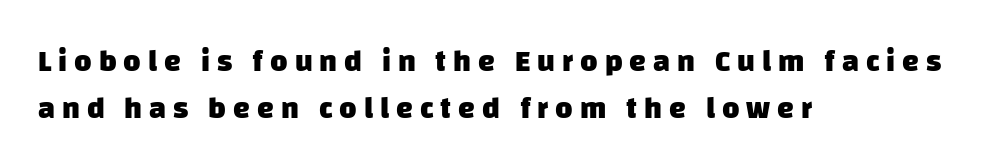
The image shows 30 px heavy sans-serif type; set left-aligned, normal line spacing (1.57x), unusually wide letter spacing (+0.23 em), not underlined; low stroke contrast and a large x-height.
